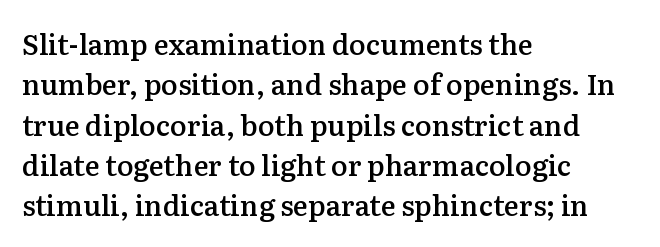
The image shows 28 px semibold serif type, upright; set left-aligned, normal line spacing (1.44x), normal letter spacing, not underlined; medium stroke contrast and a medium x-height.
